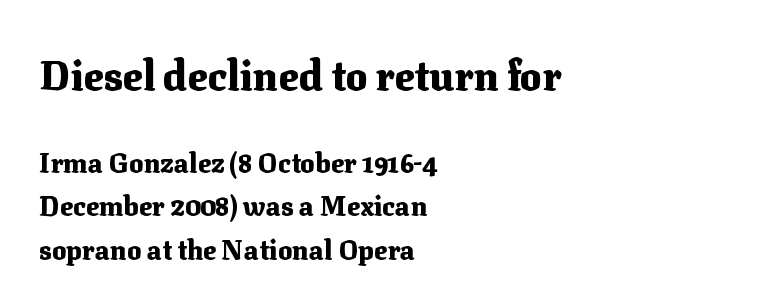
The image shows 41 px heavy serif type, upright; set left-aligned, normal line spacing (1.61x), normal letter spacing, not underlined; the first (top) block is 1.52x larger; medium stroke contrast and a medium x-height.
